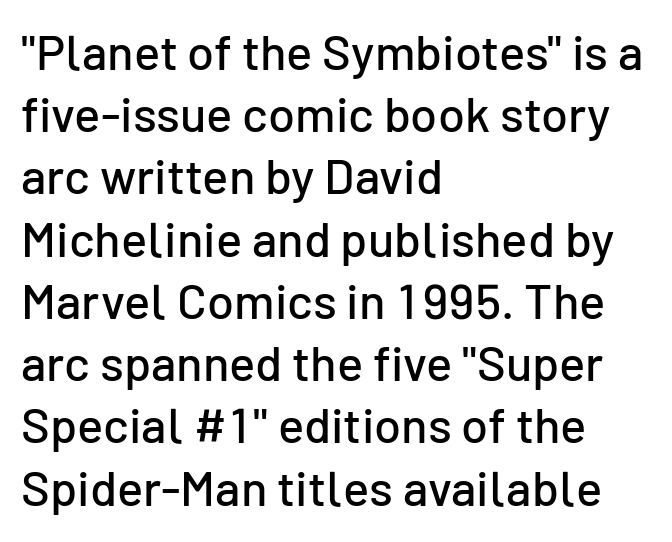
A typesetter would call this proportional, since set widths differ per character. Is the block centered? No — it sits flush against the left margin. In terms of letterform style, serifs are entirely absent. Interline gaps are of average width in this sample. Honestly, there is no underline to notice here at all. This is roman type, the default non-slanted kind.
